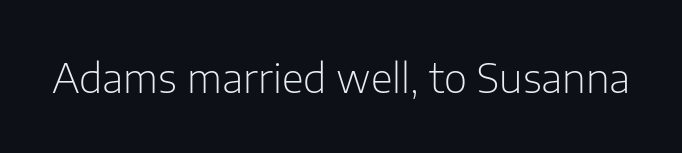
The image shows 40 px light sans-serif type, upright; set normal letter spacing, not underlined; low stroke contrast and a medium x-height.
